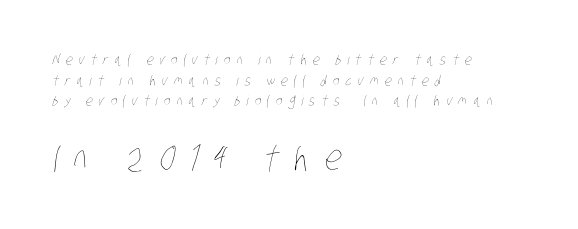
Q: Is the text bold? A: No.
Q: Is the text underlined? A: No.
Q: How is the paragraph aligned? A: Left-aligned.
Q: Is the spacing between letters normal or unusually wide? A: Unusually wide.
Q: Is the spacing between lines tight, normal or loose? A: Normal.
Q: Which block of text is set in a larger size, the first (top) or the second (bottom)? A: The second (bottom) one.
Q: Width (condensed, normal, or wide)? A: Condensed.
Q: Stroke contrast? A: Low.
Q: x-height? A: Large.
Q: Monospaced? A: No.
